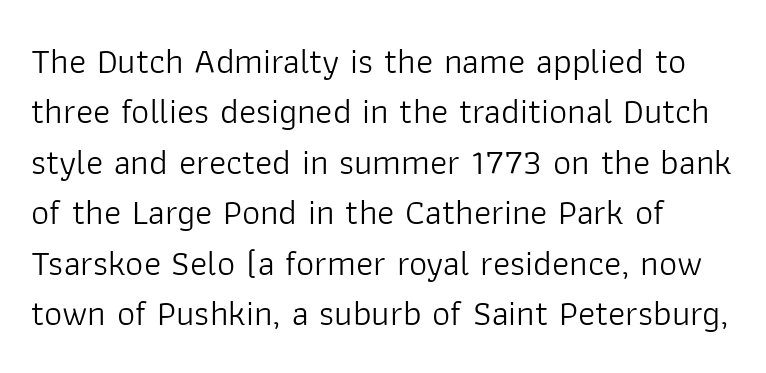
A typesetter would call this zero additional tracking. Any mark beneath the type? The region is blank. Compared with a typical body face, this is equally light or lighter still. Upright lettering throughout. Successive baselines arrive at the customary interval.
